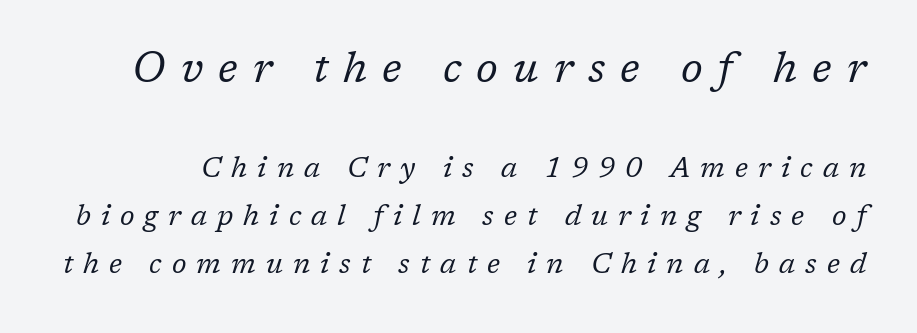
The image shows 42 px regular-weight serif type, italic (leaning right); set line spacing 1.71x, unusually wide letter spacing (+0.36 em), not underlined; the first (top) block is 1.5x larger; low stroke contrast and a medium x-height.
